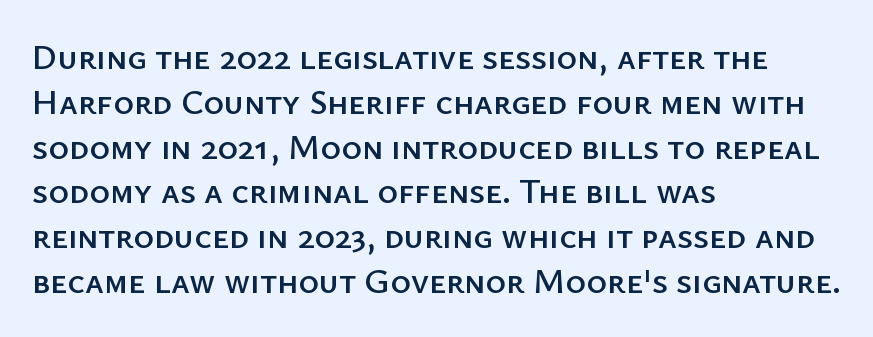
{"serif": "no", "italic": "no", "width": "normal", "stroke_contrast": "low", "x_height": "medium", "monospaced": "no", "underline": "no", "align": "left", "line_spacing": "normal", "line_spacing_ratio": 1.28, "letter_spacing": "normal", "letter_spacing_em": 0.0, "glyph_px": 35}
